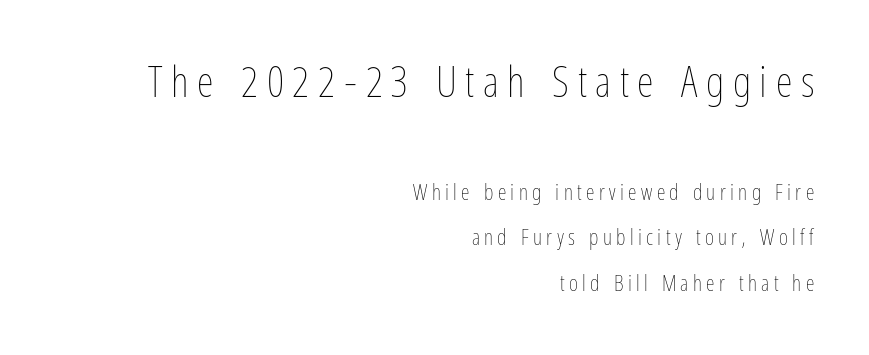
{"italic": "no", "bold": "no", "weight": "thin", "width": "condensed", "stroke_contrast": "low", "x_height": "medium", "monospaced": "no", "underline": "no", "align": "right", "line_spacing": "loose", "line_spacing_ratio": 2.06, "letter_spacing": "wide", "letter_spacing_em": 0.2, "larger_block": "first", "size_ratio": 1.95, "glyph_px": 43}
